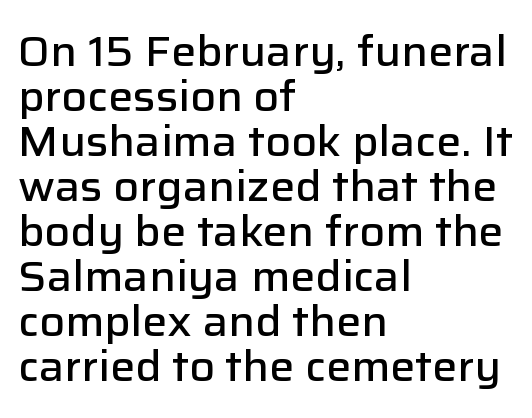
On the weight axis this lands at semibold, roughly 600. You could barely slide anything between these rows. In terms of letterspacing, this is plain default setting. Look at the bottom of the vertical strokes: they stop flat, with no serifs.
